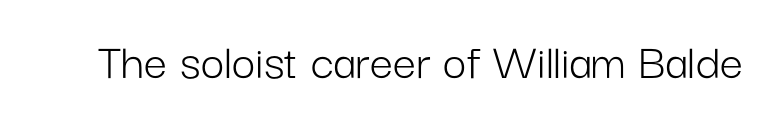
Q: Is the text bold? A: No.
Q: Is the text italic (slanted)? A: No, it is upright.
Q: Is the typeface a serif or a sans-serif typeface? A: Sans-serif.
Q: Is the text underlined? A: No.
Q: Is the spacing between letters normal or unusually wide? A: Normal.
Q: Width (condensed, normal, or wide)? A: Normal.
Q: Stroke contrast? A: Low.
Q: x-height? A: Medium.
Q: Monospaced? A: No.
